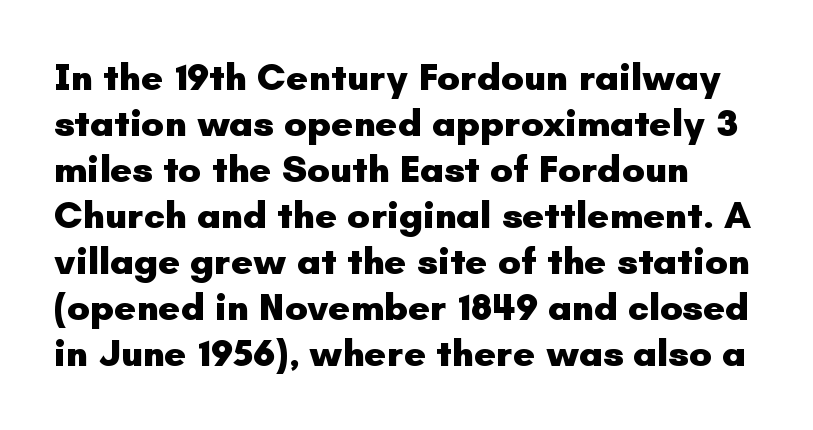
The image shows 38 px heavy sans-serif type, upright; set line spacing 1.21x, normal letter spacing, not underlined; low stroke contrast and a small x-height.
